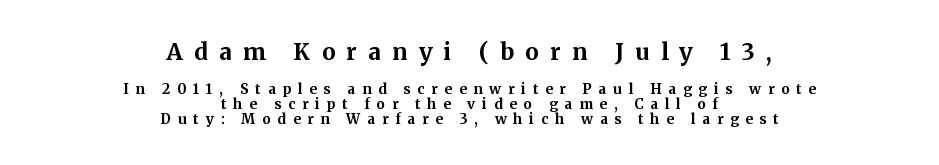
The image shows 23 px bold type, upright; set centered, tight line spacing (1.07x), unusually wide letter spacing (+0.49 em), not underlined; the first (top) block is 1.64x larger.
